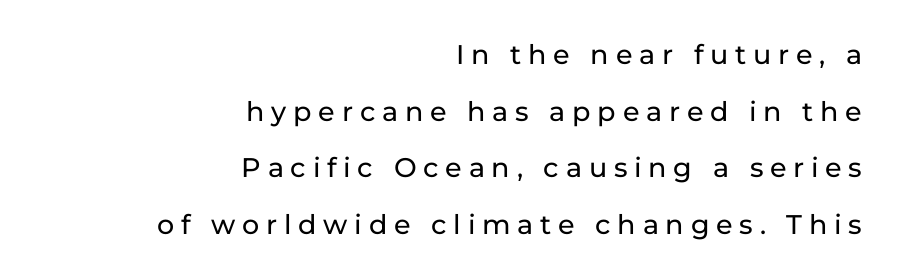
{"italic": "no", "underline": "no", "align": "right", "line_spacing": "loose", "line_spacing_ratio": 2.1, "letter_spacing": "wide", "letter_spacing_em": 0.25, "glyph_px": 27}
